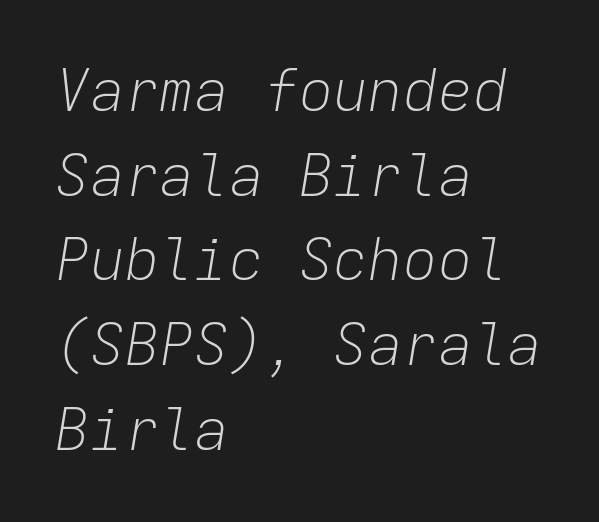
The image shows 58 px light type, italic (leaning right), monospaced; set left-aligned, normal line spacing (1.46x), normal letter spacing, not underlined; low stroke contrast and a medium x-height.
